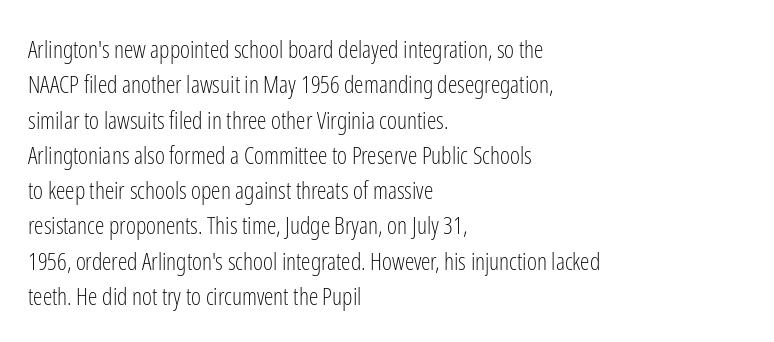
Tracking value appears to be zero — textbook default spacing. Posture: straight, roman, zero tilt. Leftover space on each line is placed entirely after the last word. This is not heavy type; no bold has been used.
